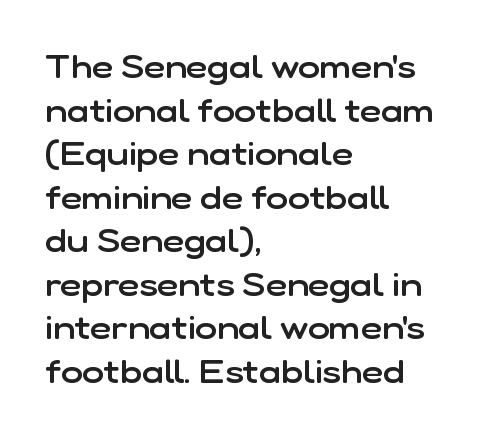
The image shows 33 px semibold sans-serif type, upright; set left-aligned, normal line spacing (1.32x), normal letter spacing, not underlined; low stroke contrast and a medium x-height.
